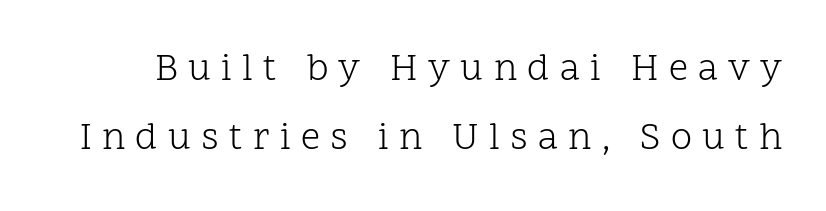
Q: Is the text bold? A: No.
Q: Is the text italic (slanted)? A: No, it is upright.
Q: Is the typeface a serif or a sans-serif typeface? A: Serif.
Q: Is the text underlined? A: No.
Q: Is the spacing between letters normal or unusually wide? A: Unusually wide.
Q: Width (condensed, normal, or wide)? A: Normal.
Q: Stroke contrast? A: Low.
Q: x-height? A: Medium.
Q: Monospaced? A: No.
